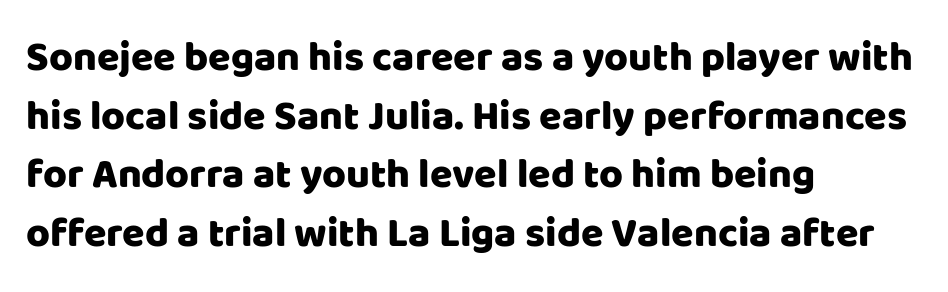
The image shows 41 px sans-serif type, upright; set left-aligned, normal line spacing (1.43x), normal letter spacing, not underlined; low stroke contrast and a large x-height.
